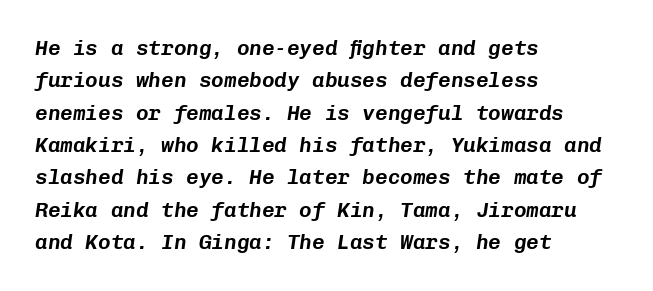
The image shows 21 px text type, italic (leaning right); set left-aligned, normal line spacing (1.54x), normal letter spacing, not underlined.
